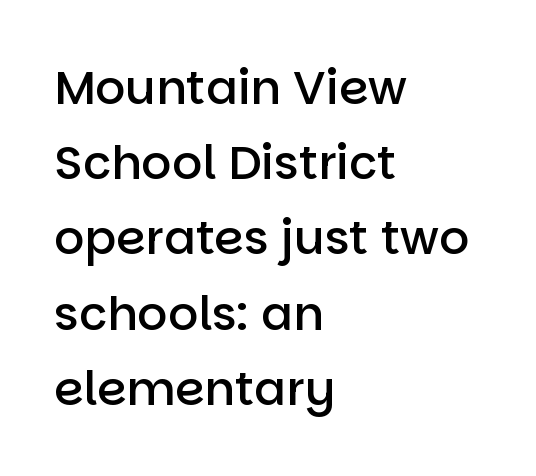
These lines sit exactly where default settings would place them. If you drew a ruler down the left edge, every line would touch it. Nobody touched the tracking dial on this one. The zone under the glyphs is completely vacant. The glyphs in this specimen are sans serif. The font is running at a semibold setting, under full bold.
